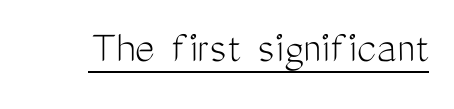
{"serif": "no", "italic": "no", "bold": "no", "weight": "light", "width": "condensed", "stroke_contrast": "medium", "x_height": "medium", "monospaced": "no", "underline": "yes", "letter_spacing": "normal", "letter_spacing_em": 0.0, "glyph_px": 47}
